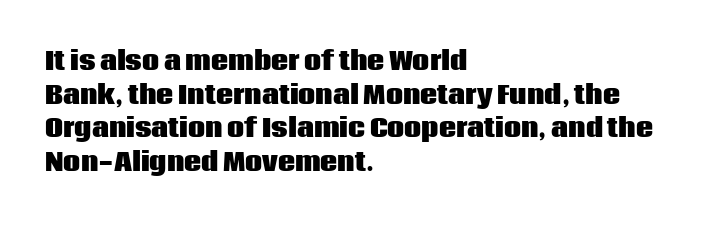
Any mark beneath the type? The region is blank. Regular leading. The face used here is rendered with its standard letterfit. These words are printed bold, with thick strokes throughout. Italic? Not at all — the glyphs are vertical. Left-aligned paragraph, ragged on the right.
